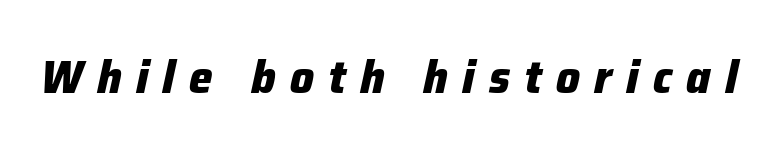
The image shows 47 px heavy type, italic (leaning right); set unusually wide letter spacing (+0.3 em), not underlined; low stroke contrast and a medium x-height.
